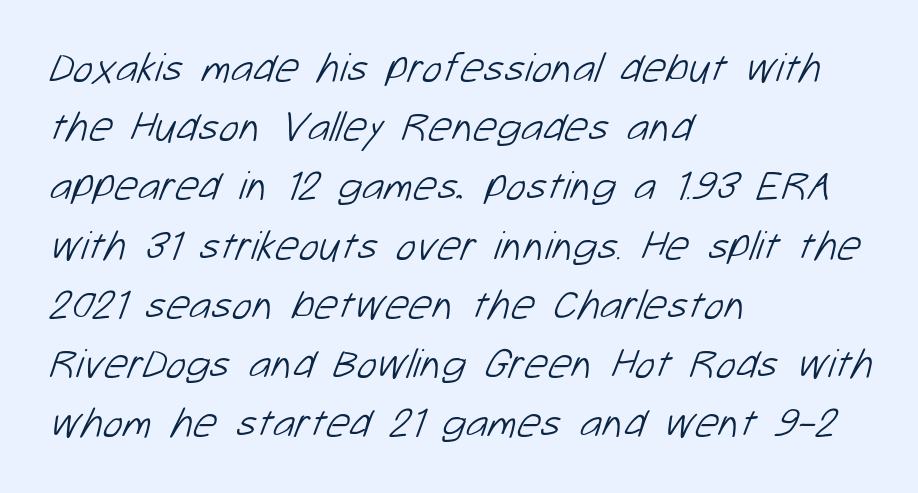
Think of a printed novel: that variable character pitch is what you see here. Letters rest on an invisible, unmarked baseline. Honestly, the row spacing looks completely unremarkable. Check where the strokes stop: nothing finishes them off — pure sans. This rendering leaves character spacing at its baseline value.
